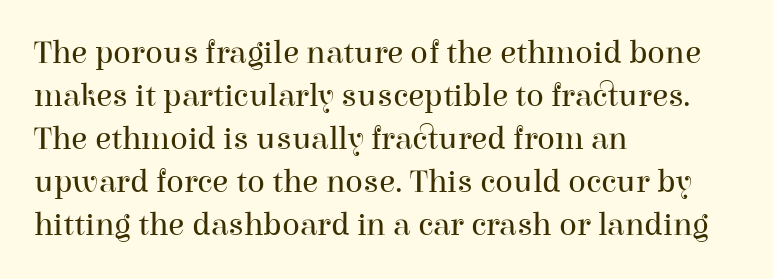
Whoever set this chose a conventional vertical rhythm. Counters stay open thanks to moderate or lighter strokes. One-word summary of the alignment: left. A typesetter would call this proportional, since set widths differ per character. This rendering employs a face with finishing strokes, i.e., a serif. These lines keep a tight, regular rhythm from letter to letter.
